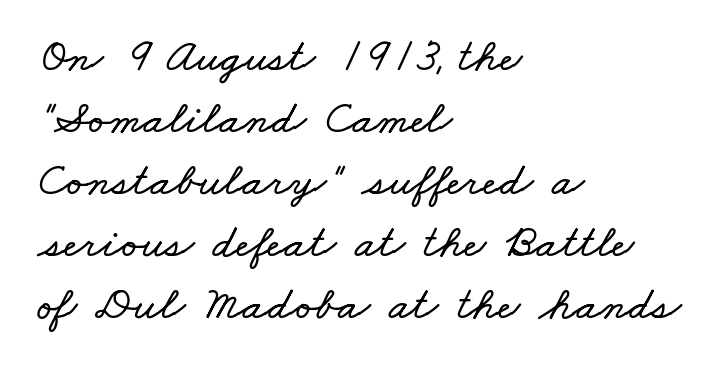
The image shows 47 px wide type; set left-aligned, normal line spacing (1.32x), normal letter spacing, not underlined; low stroke contrast and a small x-height.
